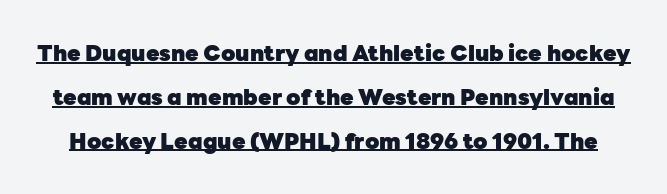
Upright lettering throughout. The type is set solid horizontally, with unmodified tracking. Horizontal bands of white between lines are thick stripes. On the weight axis this lands at bold, roughly 700.
